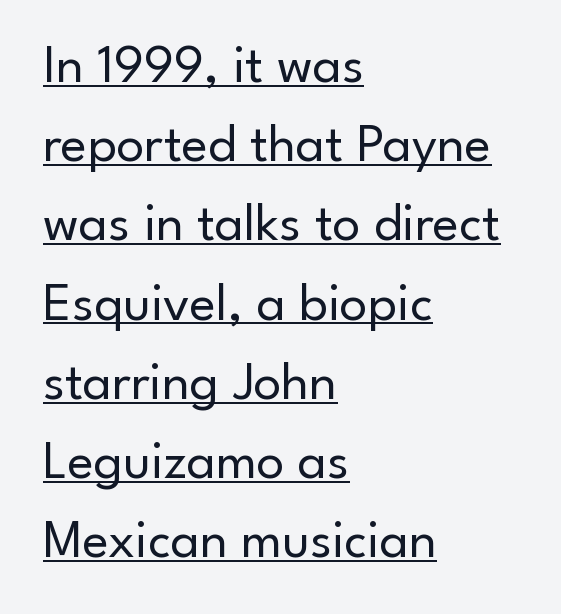
Each letter keeps its own natural width here, so spacing adapts to shape. Each new line begins a customary step beneath the previous one. Notice how the stems are strictly vertical — no italics here. This rendering employs a face without finishing strokes, i.e., a sans-serif. Caption: face not bold, strokes unweighted. The compositor pushed each line to the left boundary.
